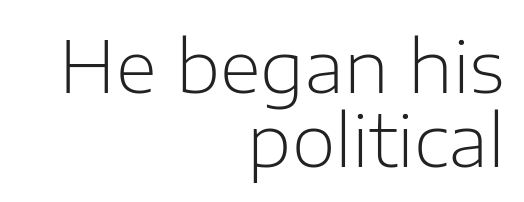
{"serif": "no", "italic": "no", "bold": "no", "weight": "light", "width": "normal", "stroke_contrast": "low", "x_height": "medium", "monospaced": "no", "underline": "no", "align": "right", "line_spacing": "tight", "line_spacing_ratio": 1.04, "letter_spacing": "normal", "letter_spacing_em": 0.0, "glyph_px": 71}
